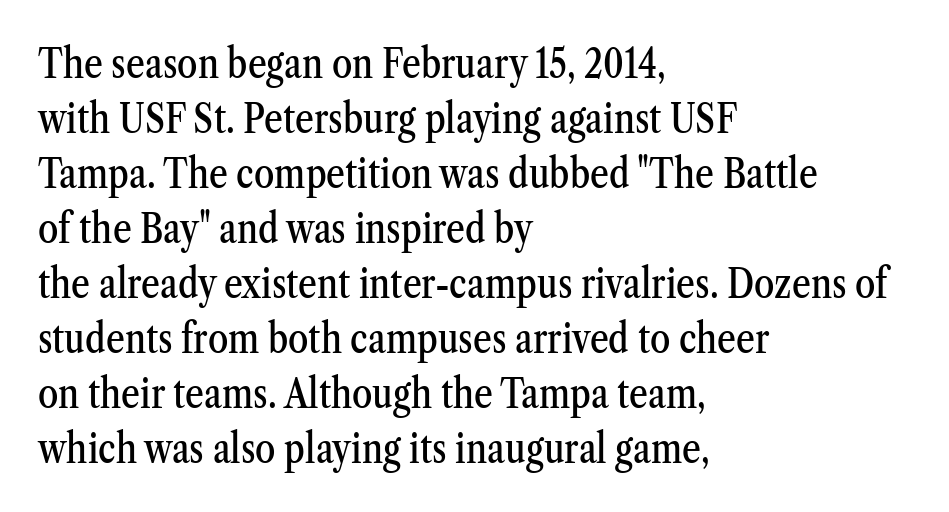
Q: Is the text italic (slanted)? A: No, it is upright.
Q: Is the typeface a serif or a sans-serif typeface? A: Serif.
Q: Is the text underlined? A: No.
Q: How is the paragraph aligned? A: Left-aligned.
Q: Is the spacing between letters normal or unusually wide? A: Normal.
Q: Is the spacing between lines tight, normal or loose? A: Normal.
Q: Width (condensed, normal, or wide)? A: Condensed.
Q: Stroke contrast? A: Medium.
Q: x-height? A: Medium.
Q: Monospaced? A: No.
